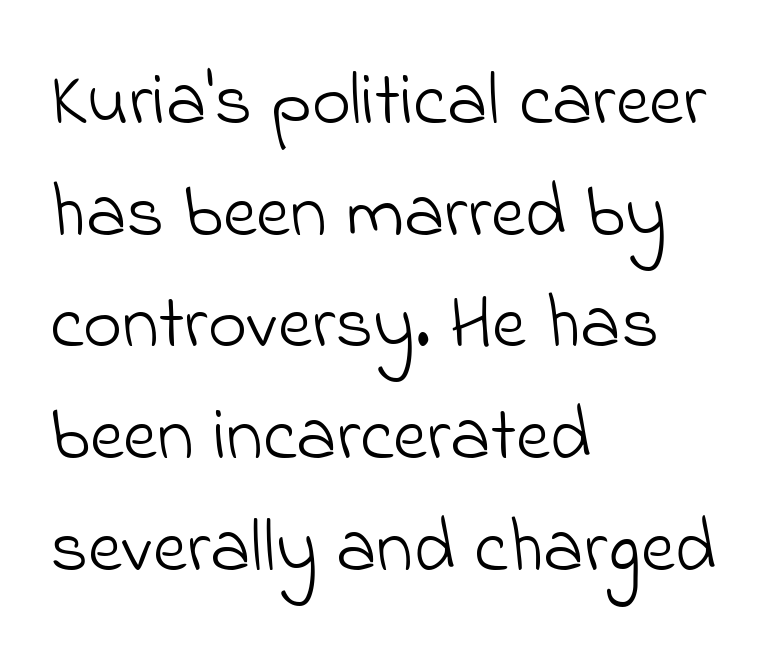
{"serif": "no", "bold": "no", "weight": "light", "width": "normal", "stroke_contrast": "low", "x_height": "small", "monospaced": "no", "underline": "no", "align": "left", "line_spacing": "normal", "line_spacing_ratio": 1.49, "letter_spacing": "normal", "letter_spacing_em": 0.0, "glyph_px": 75}
